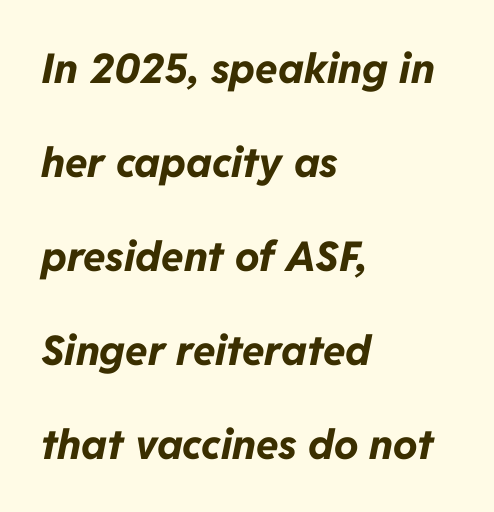
Q: Is the text bold? A: Yes.
Q: Is the text italic (slanted)? A: Yes, it leans right by about 11 degrees.
Q: Is the text underlined? A: No.
Q: How is the paragraph aligned? A: Left-aligned.
Q: Is the spacing between letters normal or unusually wide? A: Normal.
Q: Is the spacing between lines tight, normal or loose? A: Loose.
Q: Width (condensed, normal, or wide)? A: Normal.
Q: Stroke contrast? A: Low.
Q: x-height? A: Medium.
Q: Monospaced? A: No.
